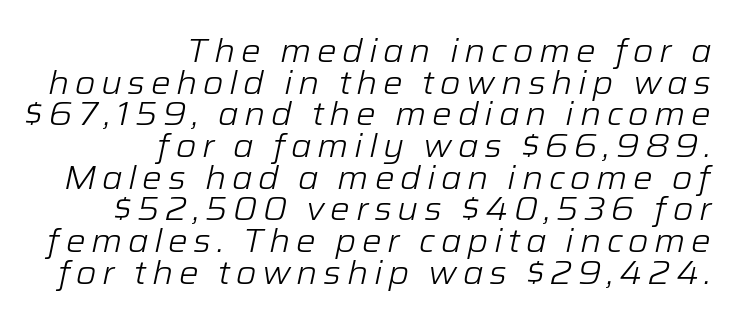
The image shows 33 px light type, italic (leaning right); set right-aligned, tight line spacing (0.96x), not underlined; low stroke contrast and a medium x-height.
